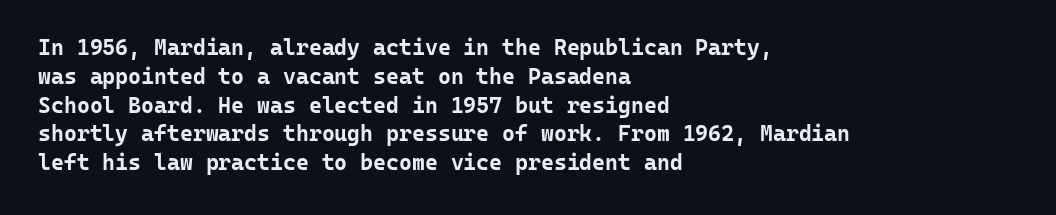
{"italic": "no", "bold": "yes", "underline": "no", "align": "left", "line_spacing": "normal", "line_spacing_ratio": 1.31, "letter_spacing": "normal", "letter_spacing_em": 0.0, "glyph_px": 22}
